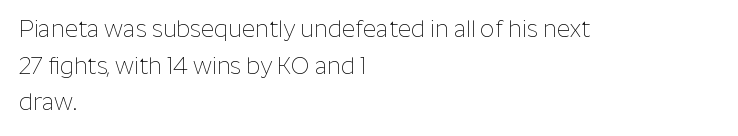
The image shows 23 px text type, upright; set left-aligned, normal line spacing (1.59x), normal letter spacing, not underlined.
